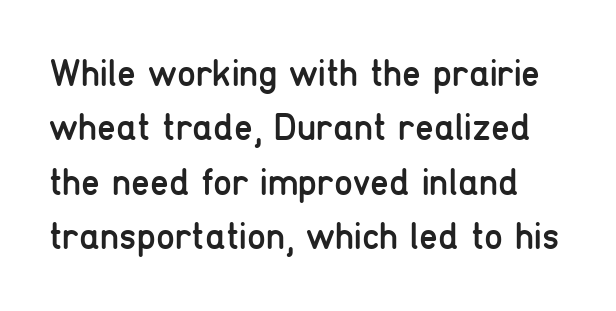
Stems and bowls with no extra thickness — not bold. These lines keep a tight, regular rhythm from letter to letter. Is this a fixed-width face? No — the glyphs have proportional, varying widths. The baseline area is clear. Nothing sits at the stroke ends, so this counts as sans-serif. Style check: upright.
